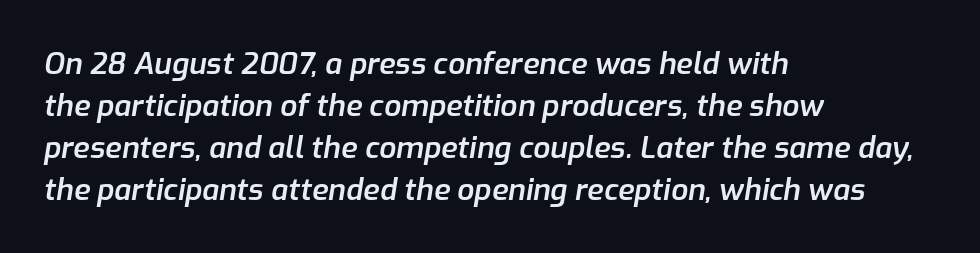
{"italic": "yes", "lean": "right", "slant_degrees": 9, "bold": "semi", "weight": "semibold", "width": "normal", "stroke_contrast": "low", "x_height": "medium", "monospaced": "no", "underline": "no", "align": "left", "line_spacing": "normal", "line_spacing_ratio": 1.4, "letter_spacing": "normal", "letter_spacing_em": 0.0, "glyph_px": 30}
